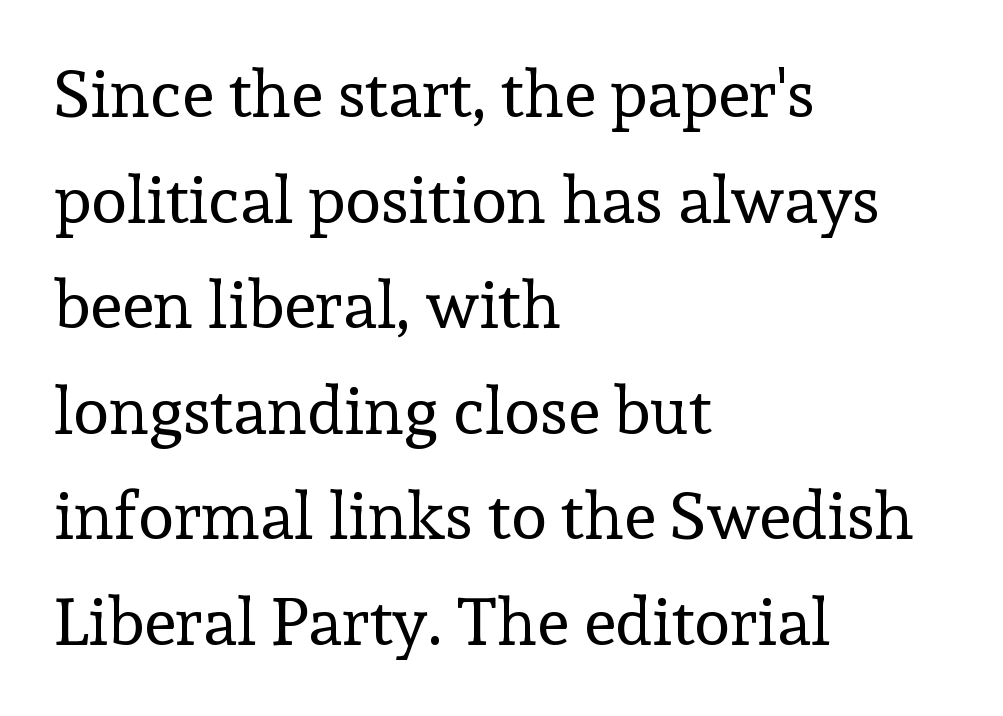
{"serif": "yes", "italic": "no", "bold": "no", "weight": "regular", "width": "normal", "x_height": "medium", "monospaced": "no", "underline": "no", "align": "left", "line_spacing": "normal", "line_spacing_ratio": 1.6, "letter_spacing": "normal", "letter_spacing_em": 0.0, "glyph_px": 66}
